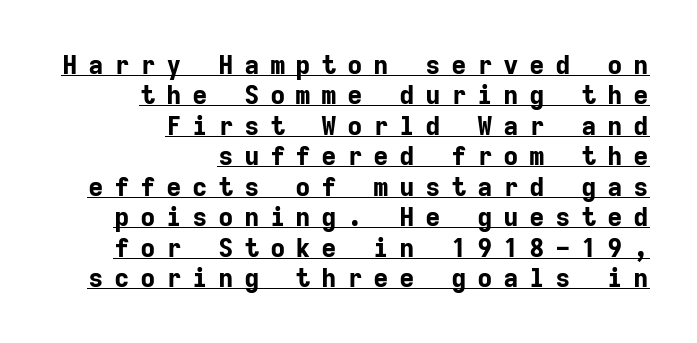
These lines stack with their right ends in a neat column. A rule runs beneath these lines of type. Weight: bold. These lines have a slow, spaced-out rhythm from letter to letter. This sample uses an upright cut, with every glyph sitting square on the baseline.
